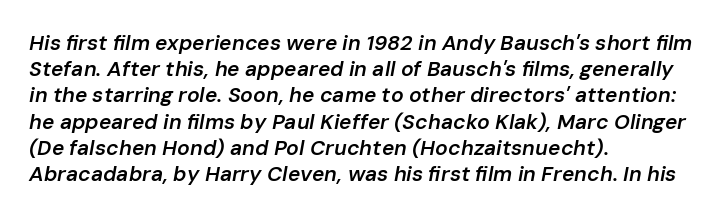
The image shows 21 px text type, italic (leaning right); set left-aligned, normal line spacing (1.25x), normal letter spacing, not underlined.
